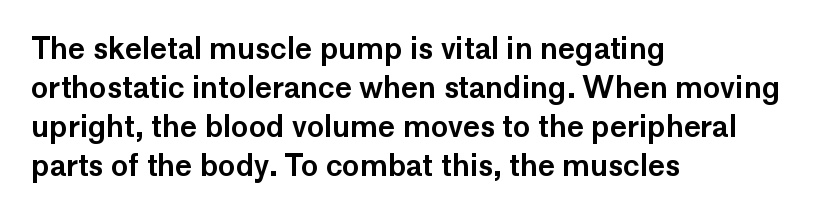
The image shows 29 px sans-serif type, upright; set left-aligned, normal line spacing (1.34x), normal letter spacing, not underlined; low stroke contrast and a medium x-height.
